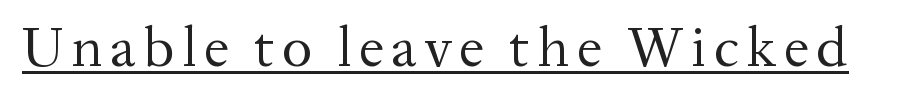
Q: Is the text bold? A: No.
Q: Is the text italic (slanted)? A: No, it is upright.
Q: Is the typeface a serif or a sans-serif typeface? A: Serif.
Q: Is the text underlined? A: Yes.
Q: Width (condensed, normal, or wide)? A: Normal.
Q: Stroke contrast? A: Medium.
Q: x-height? A: Medium.
Q: Monospaced? A: No.
